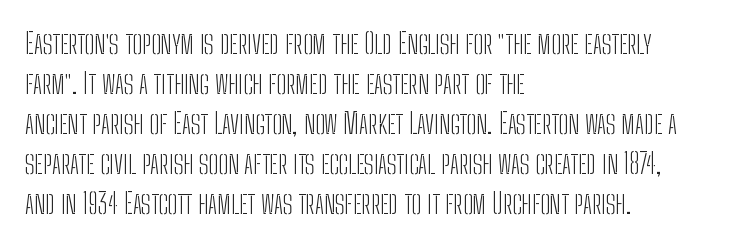
{"serif": "no", "italic": "no", "bold": "no", "weight": "light", "width": "condensed", "stroke_contrast": "low", "x_height": "medium", "monospaced": "no", "underline": "no", "align": "left", "line_spacing": "normal", "line_spacing_ratio": 1.38, "letter_spacing": "normal", "letter_spacing_em": 0.0, "glyph_px": 29}
